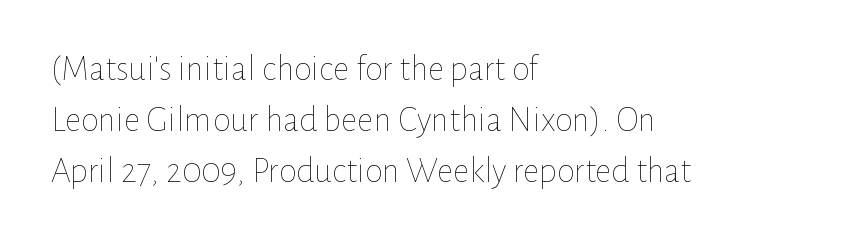
{"italic": "no", "bold": "no", "weight": "thin", "width": "normal", "stroke_contrast": "low", "x_height": "medium", "monospaced": "no", "underline": "no", "align": "left", "line_spacing": "normal", "line_spacing_ratio": 1.42, "letter_spacing": "normal", "letter_spacing_em": 0.0, "glyph_px": 36}
